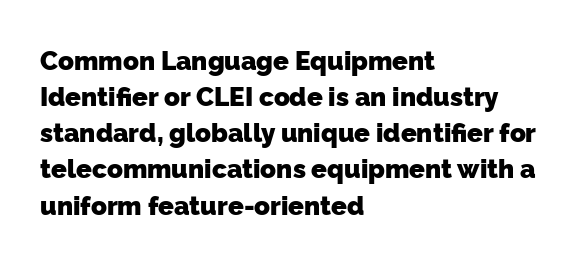
The image shows 26 px bold type; set left-aligned, normal line spacing (1.39x), normal letter spacing, not underlined.
